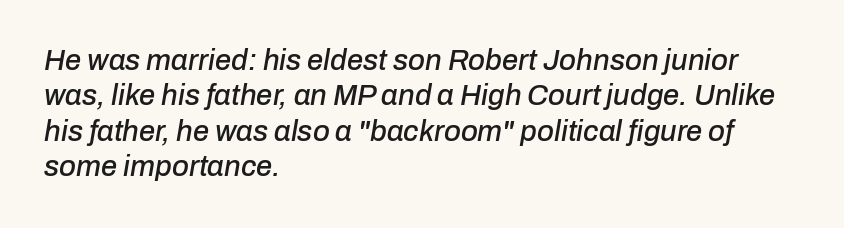
The tracking reads as untouched default to a designer's eye. Note the varied advance widths — an 'i' is clearly narrower than an 'm'. A typesetter would mark this as italic. Descenders are the only things crossing below the line.
